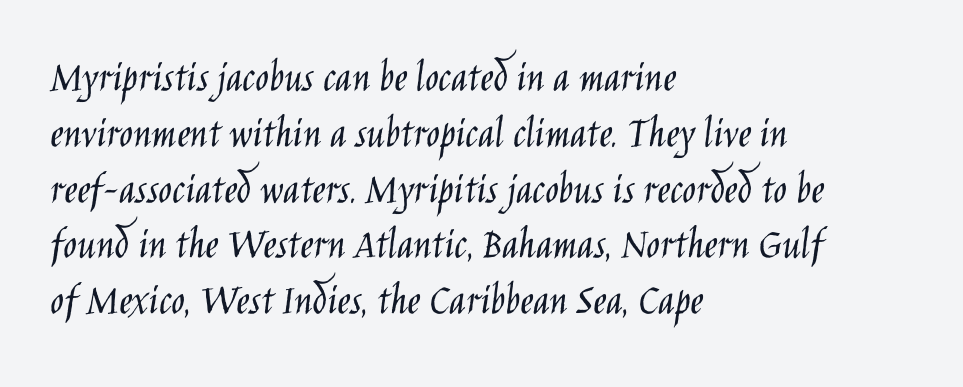
{"serif": "no", "bold": "no", "weight": "light", "width": "condensed", "stroke_contrast": "low", "x_height": "large", "monospaced": "no", "underline": "no", "align": "left", "line_spacing_ratio": 1.24, "letter_spacing": "normal", "letter_spacing_em": 0.0, "glyph_px": 45}
